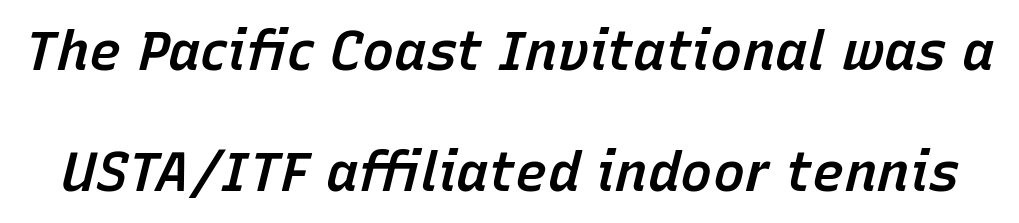
The image shows 54 px semibold type, italic (leaning right); set loose line spacing (2.24x), normal letter spacing, not underlined; low stroke contrast and a medium x-height.
